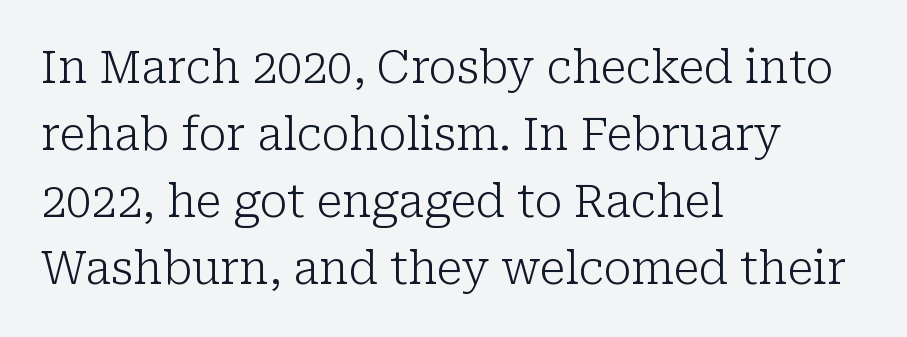
Vertical spacing — default. Stroke terminals: seriffed. Compared with a typical body face, this is equally light or lighter still. When letters stand straight like this, we call the style roman or upright. The lines are quadded left. Proportional: the letters do not fall into vertical columns.
